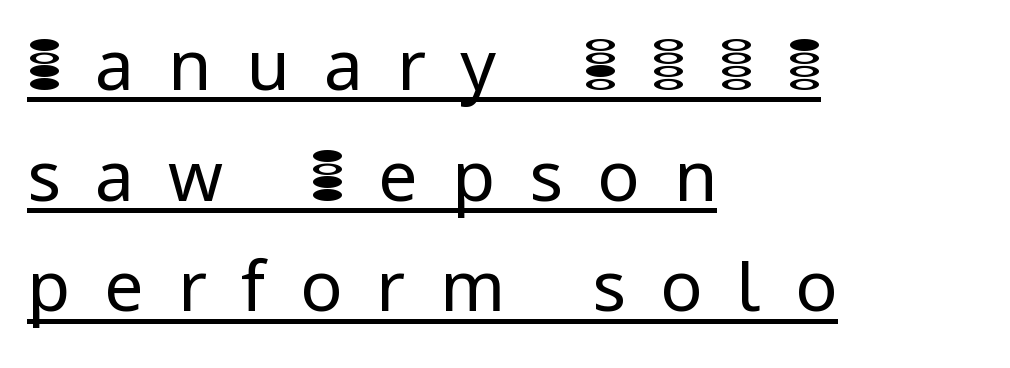
{"serif": "no", "italic": "no", "bold": "no", "weight": "regular", "width": "normal", "stroke_contrast": "low", "x_height": "medium", "monospaced": "no", "underline": "yes", "align": "left", "line_spacing": "normal", "line_spacing_ratio": 1.58, "letter_spacing": "wide", "letter_spacing_em": 0.49, "glyph_px": 70}
